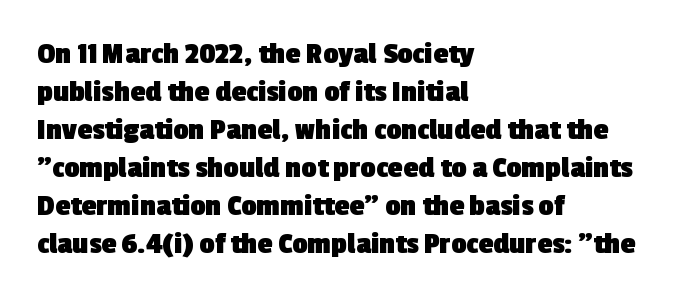
The image shows 30 px heavy sans-serif type; set left-aligned, normal line spacing (1.27x), normal letter spacing, not underlined; a medium x-height.
